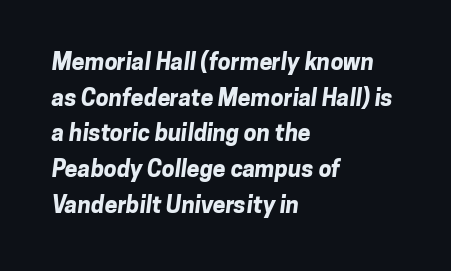
The image shows 23 px bold type; set left-aligned, normal line spacing (1.55x), normal letter spacing, not underlined.
